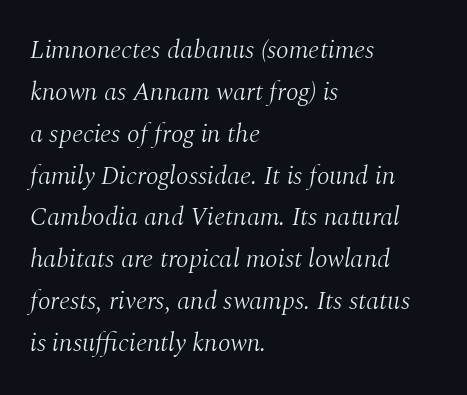
The image shows 26 px text type, italic (leaning right); set left-aligned, normal line spacing (1.61x), normal letter spacing, not underlined.
